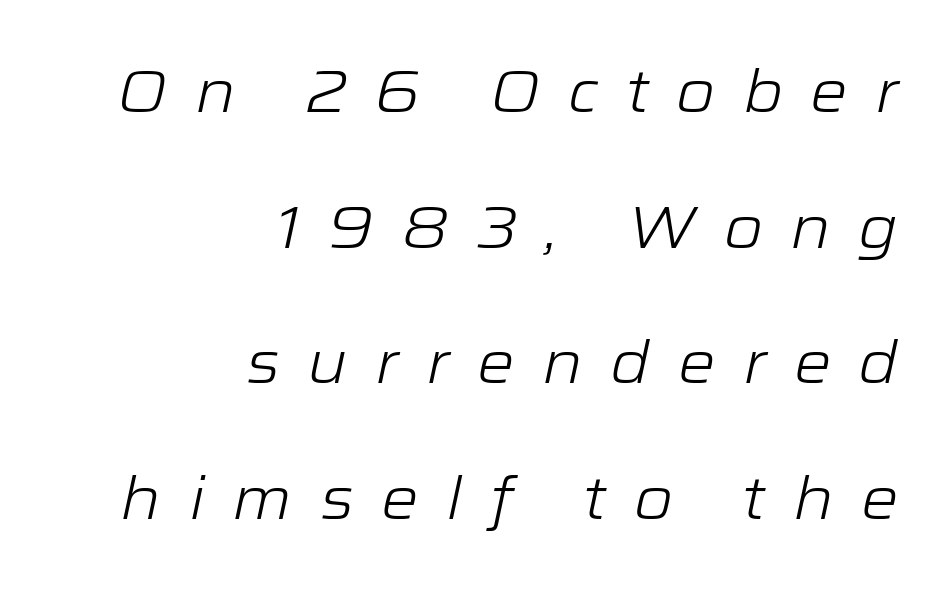
Q: Is the text bold? A: No.
Q: Is the text italic (slanted)? A: Yes, it leans right by about 12 degrees.
Q: Is the text underlined? A: No.
Q: How is the paragraph aligned? A: Right-aligned.
Q: Is the spacing between letters normal or unusually wide? A: Unusually wide.
Q: Is the spacing between lines tight, normal or loose? A: Loose.
Q: Width (condensed, normal, or wide)? A: Wide.
Q: Stroke contrast? A: Low.
Q: x-height? A: Medium.
Q: Monospaced? A: No.
